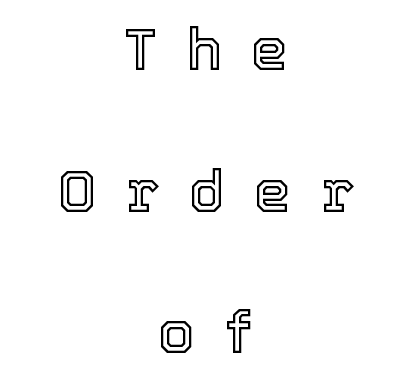
Q: Is the text italic (slanted)? A: No, it is upright.
Q: Is the text underlined? A: No.
Q: How is the paragraph aligned? A: Centered.
Q: Is the spacing between letters normal or unusually wide? A: Unusually wide.
Q: Is the spacing between lines tight, normal or loose? A: Loose.
Q: Width (condensed, normal, or wide)? A: Normal.
Q: x-height? A: Medium.
Q: Monospaced? A: No.
